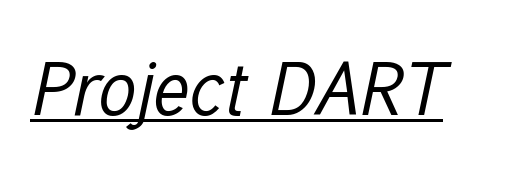
{"italic": "yes", "lean": "right", "slant_degrees": 12, "bold": "no", "weight": "regular", "width": "condensed", "stroke_contrast": "low", "x_height": "medium", "monospaced": "no", "underline": "yes", "letter_spacing": "normal", "letter_spacing_em": 0.0, "glyph_px": 74}
